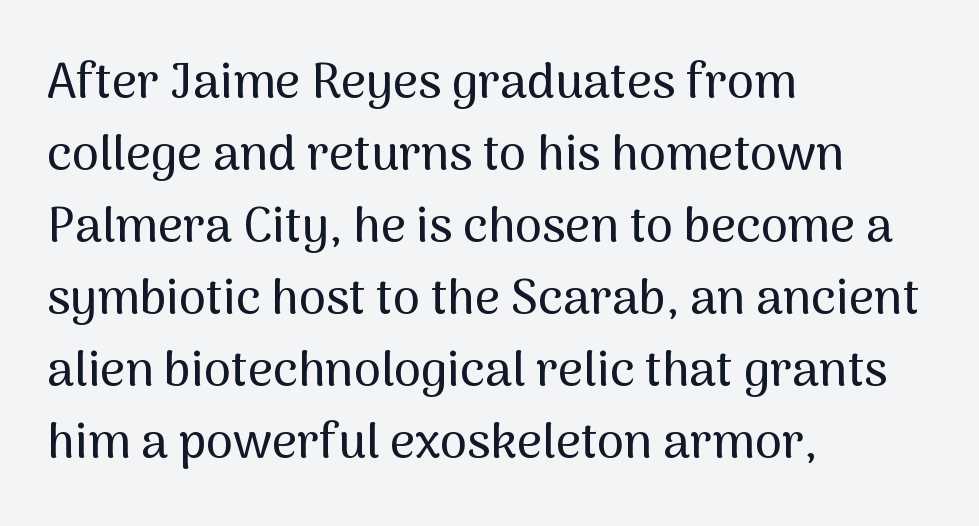
Q: Is the text italic (slanted)? A: No, it is upright.
Q: Is the typeface a serif or a sans-serif typeface? A: Sans-serif.
Q: Is the text underlined? A: No.
Q: How is the paragraph aligned? A: Left-aligned.
Q: Is the spacing between letters normal or unusually wide? A: Normal.
Q: Is the spacing between lines tight, normal or loose? A: Normal.
Q: Width (condensed, normal, or wide)? A: Normal.
Q: Stroke contrast? A: Medium.
Q: x-height? A: Medium.
Q: Monospaced? A: No.
